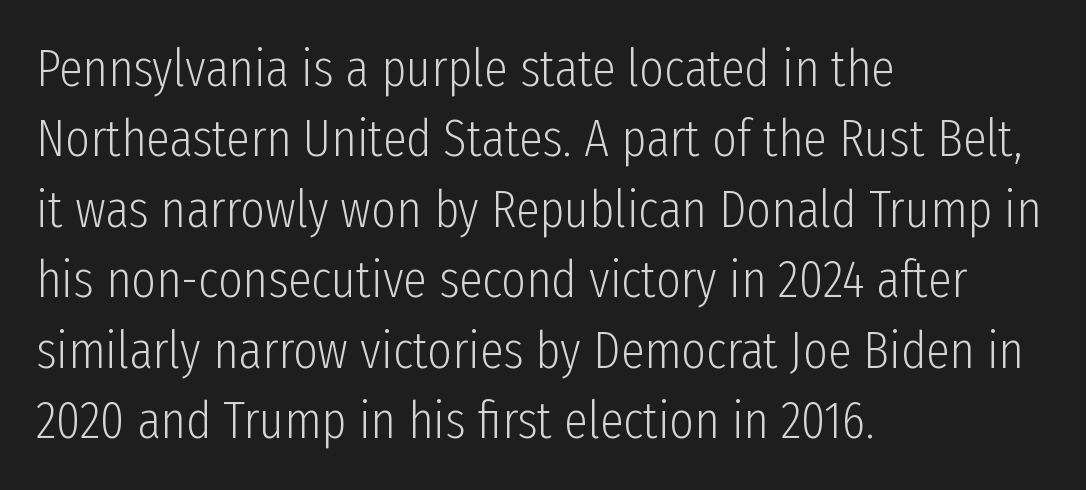
{"serif": "no", "italic": "no", "bold": "no", "weight": "light", "width": "condensed", "stroke_contrast": "low", "x_height": "medium", "monospaced": "no", "underline": "no", "align": "left", "line_spacing": "normal", "line_spacing_ratio": 1.33, "letter_spacing": "normal", "letter_spacing_em": 0.0, "glyph_px": 53}
